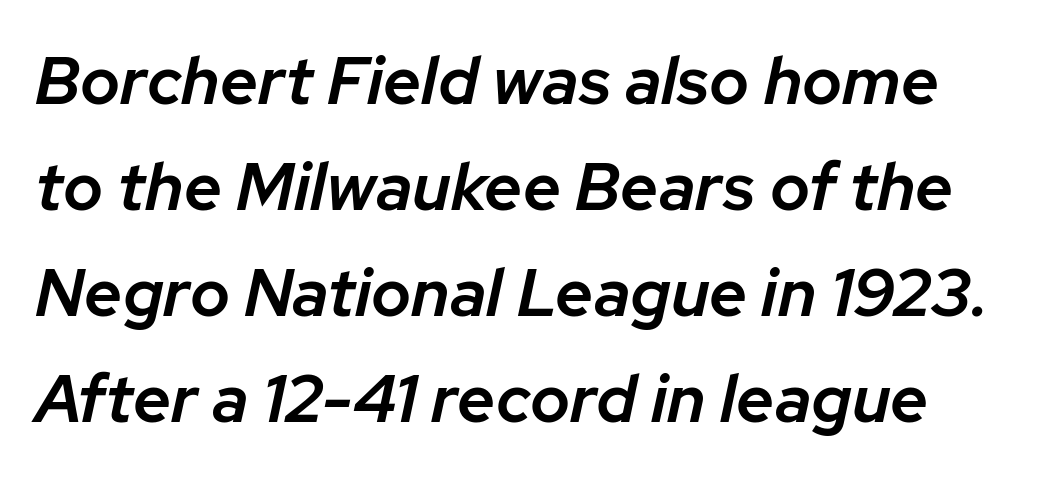
Q: Is the text bold? A: Semi-bold.
Q: Is the text italic (slanted)? A: Yes, it leans right by about 12 degrees.
Q: Is the text underlined? A: No.
Q: Is the spacing between letters normal or unusually wide? A: Normal.
Q: Is the spacing between lines tight, normal or loose? A: Normal.
Q: Width (condensed, normal, or wide)? A: Normal.
Q: Stroke contrast? A: Low.
Q: x-height? A: Medium.
Q: Monospaced? A: No.
